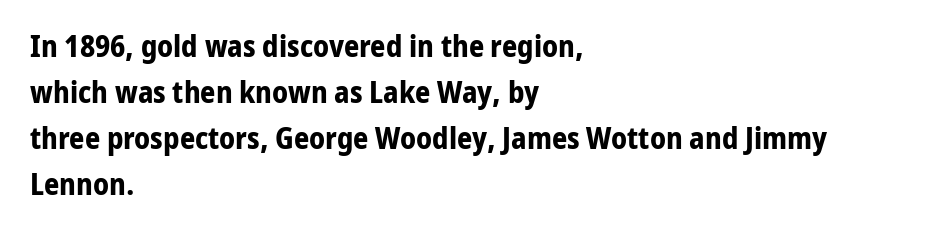
Q: Is the text bold? A: Yes.
Q: Is the text italic (slanted)? A: No, it is upright.
Q: Is the typeface a serif or a sans-serif typeface? A: Sans-serif.
Q: Is the text underlined? A: No.
Q: How is the paragraph aligned? A: Left-aligned.
Q: Is the spacing between letters normal or unusually wide? A: Normal.
Q: Is the spacing between lines tight, normal or loose? A: Normal.
Q: Width (condensed, normal, or wide)? A: Normal.
Q: Stroke contrast? A: Low.
Q: x-height? A: Medium.
Q: Monospaced? A: No.
